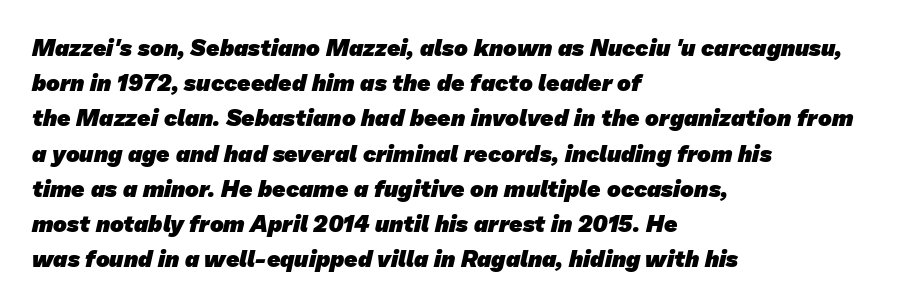
The image shows 23 px bold type; set left-aligned, normal line spacing (1.53x), normal letter spacing, not underlined.
